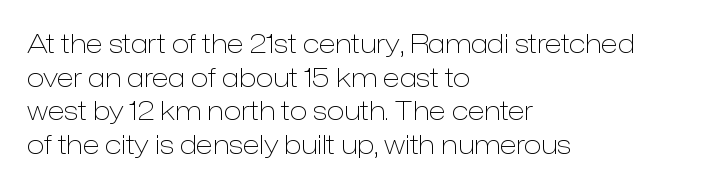
Interline gaps are of average width in this sample. In terms of posture, this sample is upright. Teacher's note: observe the even left margin — that is flush-left alignment. The cut favours lightness, reaching ordinary text weight at its darkest.
